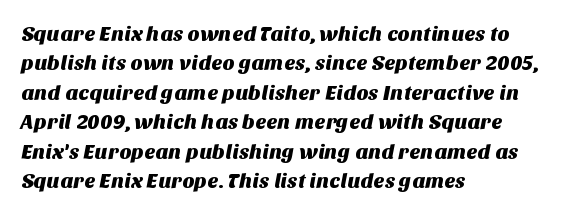
{"underline": "no", "align": "left", "line_spacing": "normal", "line_spacing_ratio": 1.4, "letter_spacing": "normal", "letter_spacing_em": 0.0, "glyph_px": 21}
